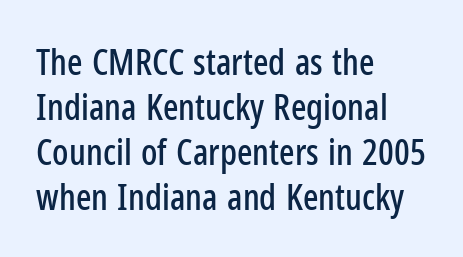
The image shows 36 px condensed sans-serif type, upright; set left-aligned, normal line spacing (1.25x), normal letter spacing, not underlined; low stroke contrast and a medium x-height.
